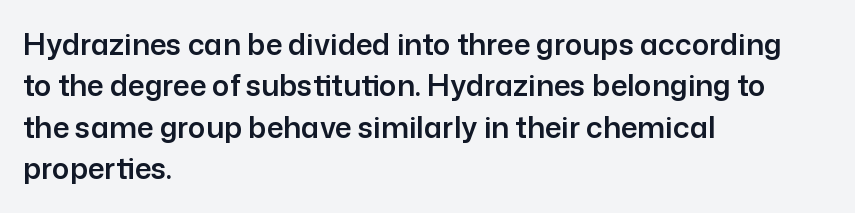
The image shows 29 px sans-serif type, upright; set left-aligned, normal line spacing (1.43x), normal letter spacing, not underlined; low stroke contrast and a medium x-height.
